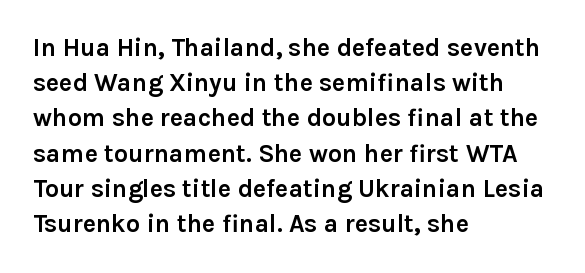
Q: Is the text bold? A: Yes.
Q: Is the text italic (slanted)? A: No, it is upright.
Q: Is the text underlined? A: No.
Q: How is the paragraph aligned? A: Left-aligned.
Q: Is the spacing between letters normal or unusually wide? A: Normal.
Q: Is the spacing between lines tight, normal or loose? A: Normal.
